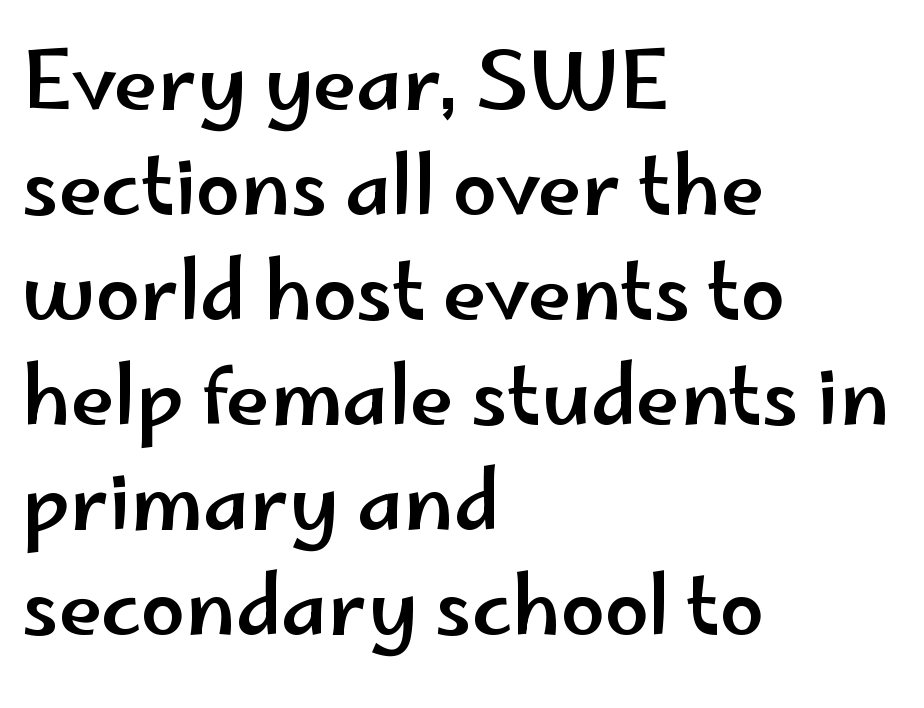
Q: Is the text italic (slanted)? A: No, it is upright.
Q: Is the typeface a serif or a sans-serif typeface? A: Sans-serif.
Q: Is the text underlined? A: No.
Q: How is the paragraph aligned? A: Left-aligned.
Q: Is the spacing between letters normal or unusually wide? A: Normal.
Q: Is the spacing between lines tight, normal or loose? A: Normal.
Q: Width (condensed, normal, or wide)? A: Wide.
Q: Stroke contrast? A: Low.
Q: x-height? A: Small.
Q: Monospaced? A: No.
